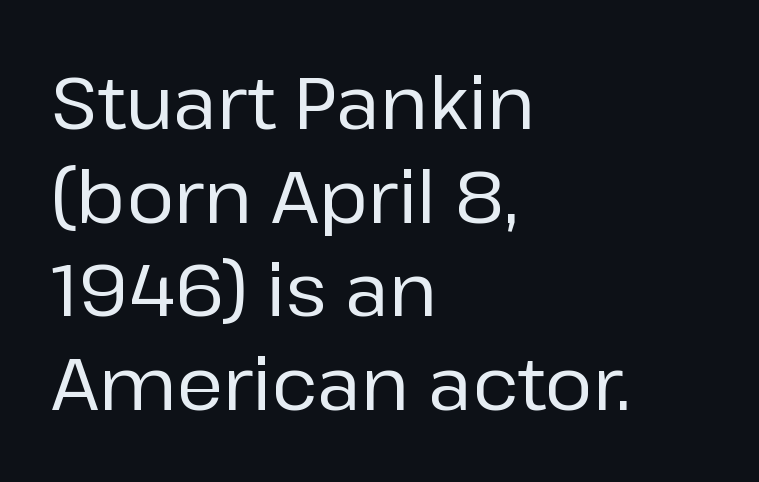
Q: Is the text italic (slanted)? A: No, it is upright.
Q: Is the typeface a serif or a sans-serif typeface? A: Sans-serif.
Q: Is the text underlined? A: No.
Q: How is the paragraph aligned? A: Left-aligned.
Q: Is the spacing between letters normal or unusually wide? A: Normal.
Q: Is the spacing between lines tight, normal or loose? A: Normal.
Q: Width (condensed, normal, or wide)? A: Normal.
Q: Stroke contrast? A: Low.
Q: x-height? A: Medium.
Q: Monospaced? A: No.
